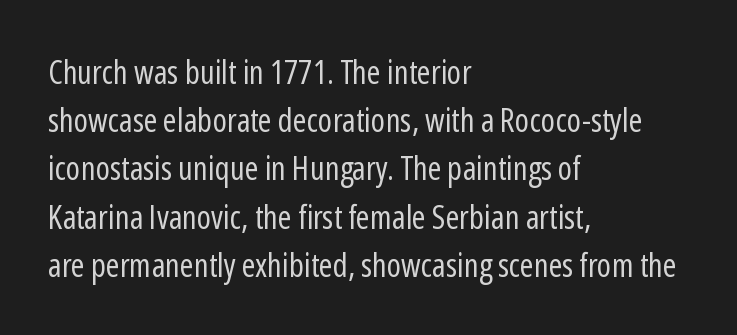
{"serif": "no", "italic": "no", "bold": "no", "weight": "regular", "width": "condensed", "stroke_contrast": "low", "x_height": "medium", "monospaced": "no", "underline": "no", "align": "left", "line_spacing": "normal", "line_spacing_ratio": 1.46, "letter_spacing": "normal", "letter_spacing_em": 0.0, "glyph_px": 33}
